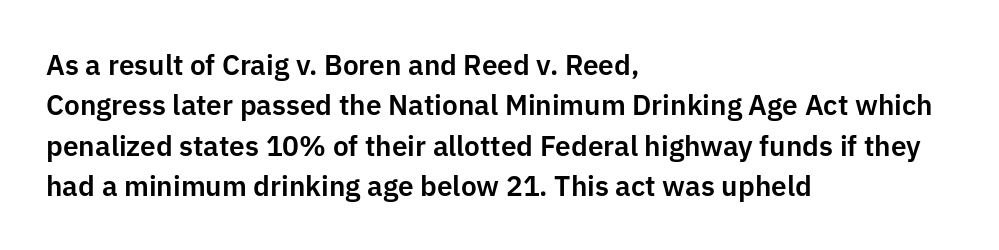
The image shows 28 px sans-serif type, upright; set left-aligned, normal line spacing (1.44x), normal letter spacing, not underlined; low stroke contrast and a medium x-height.
